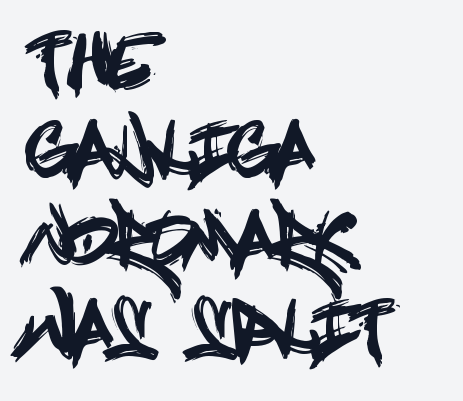
The image shows 72 px condensed sans-serif type; set left-aligned, line spacing 1.24x, normal letter spacing, not underlined; a large x-height.
